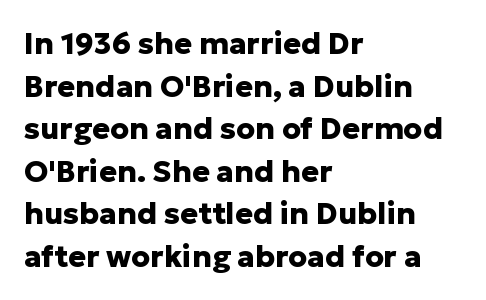
Does the leading feel generous? No, just average. The passage shown has conventional tracking throughout. Grotesque or geometric, the face here clearly has no serifs. Teacher's note: observe the even left margin — that is flush-left alignment. As a designer I'd log this as weight 700, bold. Underline: absent.
